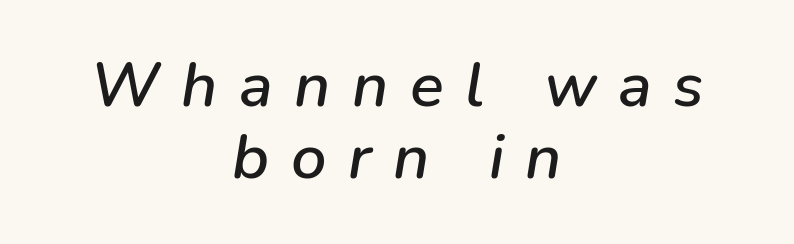
Honestly, there is no underline to notice here at all. Successive baselines arrive quickly, one right under another. Between one letter and the next there's a generous, obvious gap. When letters slant like this, we call the style italic.
